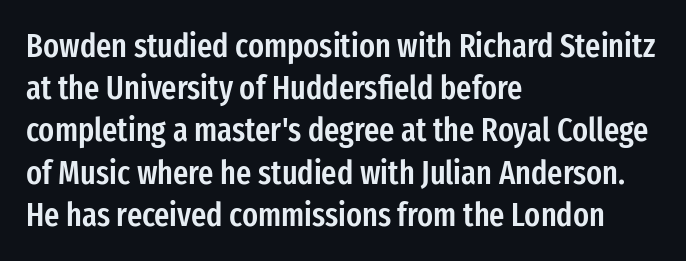
The image shows 33 px semibold, condensed sans-serif type, upright; set left-aligned, normal line spacing (1.28x), normal letter spacing, not underlined; low stroke contrast and a medium x-height.
